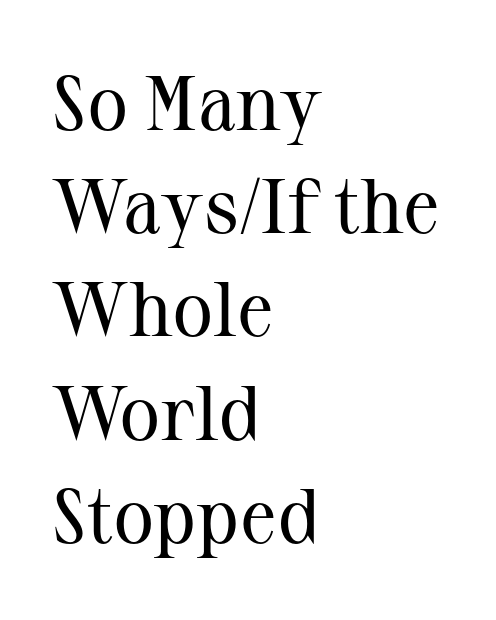
Q: Is the text bold? A: No.
Q: Is the text italic (slanted)? A: No, it is upright.
Q: Is the typeface a serif or a sans-serif typeface? A: Serif.
Q: Is the text underlined? A: No.
Q: How is the paragraph aligned? A: Left-aligned.
Q: Is the spacing between letters normal or unusually wide? A: Normal.
Q: Is the spacing between lines tight, normal or loose? A: Normal.
Q: Width (condensed, normal, or wide)? A: Normal.
Q: Stroke contrast? A: Medium.
Q: x-height? A: Medium.
Q: Monospaced? A: No.
